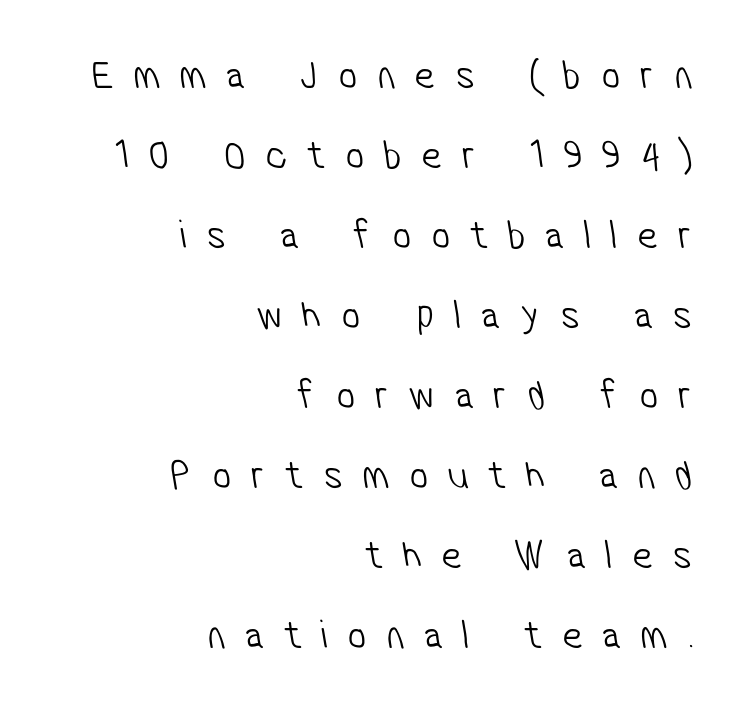
To sum up the face: it is a sans, with no serifs. In CSS terms this would be text-align: right. These glyphs show unthickened strokes, regular width or finer. Compared with typical body copy, the letter spacing here is much looser.
